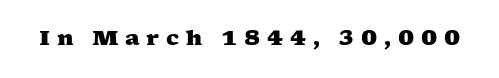
A clean baseline with only descenders dipping below it. Is the letter spacing exaggerated? Yes — the characters are pushed far apart. Emphasis by weight is at full strength: bold.
